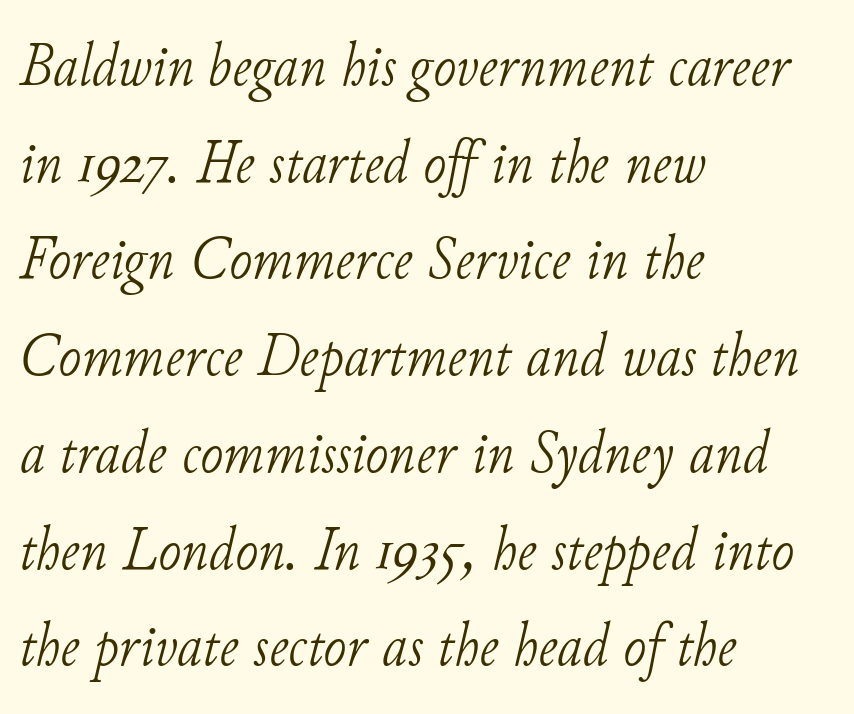
The image shows 62 px light serif type, italic (leaning right); set left-aligned, normal line spacing (1.56x), normal letter spacing, not underlined; low stroke contrast and a small x-height.
